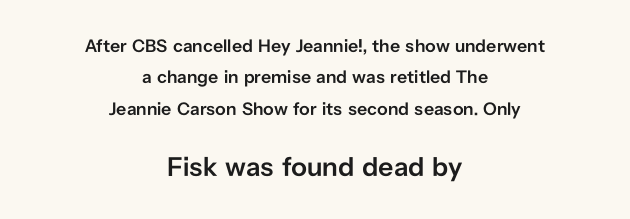
Students, this is semibold: more ink than regular, less than bold. Is there any slant? The stems are plumb. Underline: absent. Every row of glyphs is offset so its center matches the block's center.
